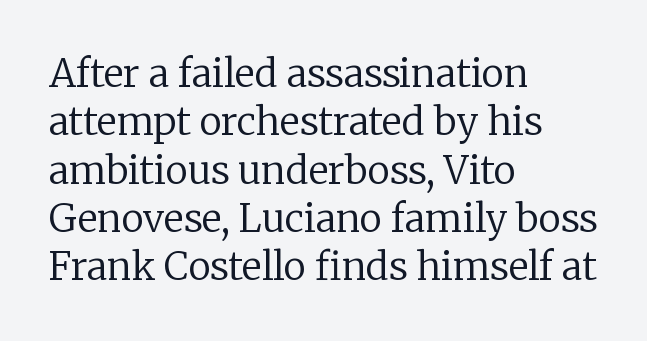
In terms of letterspacing, this is plain default setting. A typesetter would label this face a serif. The type sits square on the baseline with zero lean. Do the characters align in a grid? No, the font is proportional. Rule under the text: the space is simply empty.
